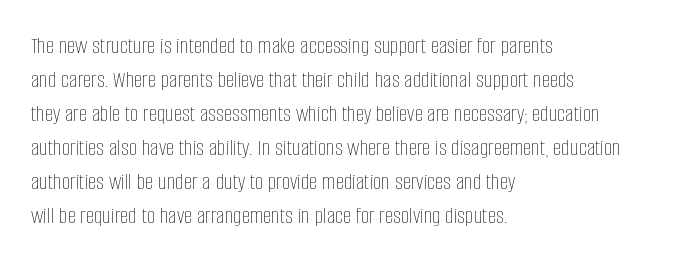
{"italic": "no", "bold": "no", "underline": "no", "align": "left", "line_spacing": "normal", "line_spacing_ratio": 1.42, "letter_spacing": "normal", "letter_spacing_em": 0.0, "glyph_px": 24}
